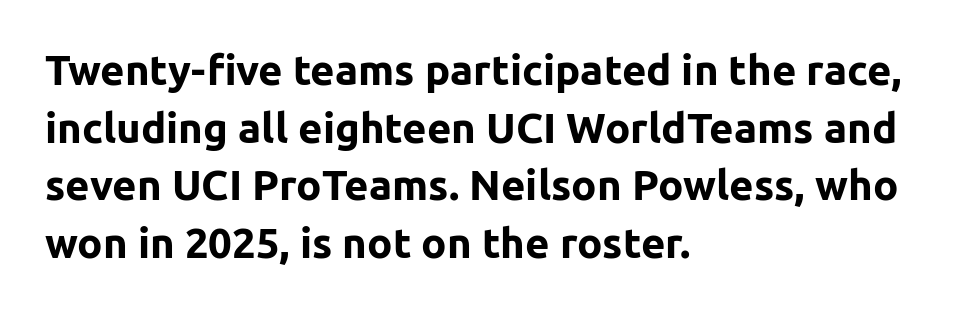
Q: Is the text bold? A: Yes.
Q: Is the text italic (slanted)? A: No, it is upright.
Q: Is the typeface a serif or a sans-serif typeface? A: Sans-serif.
Q: Is the text underlined? A: No.
Q: How is the paragraph aligned? A: Left-aligned.
Q: Is the spacing between letters normal or unusually wide? A: Normal.
Q: Is the spacing between lines tight, normal or loose? A: Normal.
Q: Width (condensed, normal, or wide)? A: Normal.
Q: Stroke contrast? A: Low.
Q: x-height? A: Medium.
Q: Monospaced? A: No.
